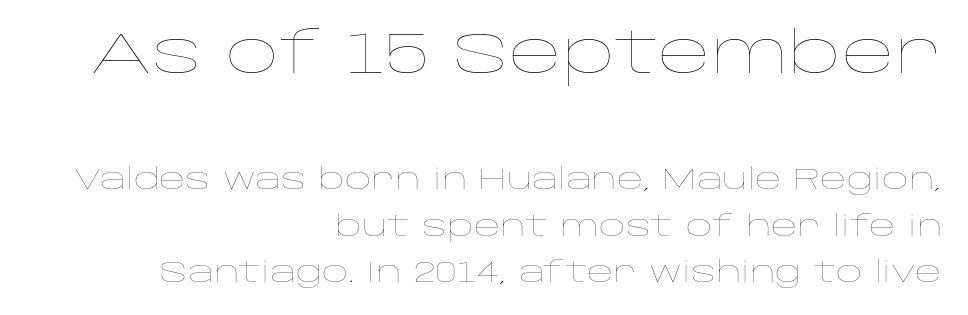
Q: Is the text bold? A: No.
Q: Is the text italic (slanted)? A: No, it is upright.
Q: Is the text underlined? A: No.
Q: How is the paragraph aligned? A: Right-aligned.
Q: Is the spacing between letters normal or unusually wide? A: Normal.
Q: Is the spacing between lines tight, normal or loose? A: Normal.
Q: Which block of text is set in a larger size, the first (top) or the second (bottom)? A: The first (top) one.
Q: Width (condensed, normal, or wide)? A: Wide.
Q: Stroke contrast? A: Low.
Q: x-height? A: Large.
Q: Monospaced? A: No.
